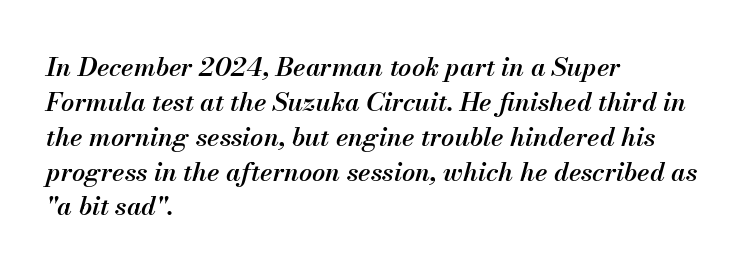
The font's italic variant was chosen for this text. Each glyph is drawn with semibold strokes, heavier than normal yet not fully bold. The face used here is rendered with its standard letterfit. The string is rendered with underlining switched off. The setting favours the left margin, as ordinary paragraphs usually do.
